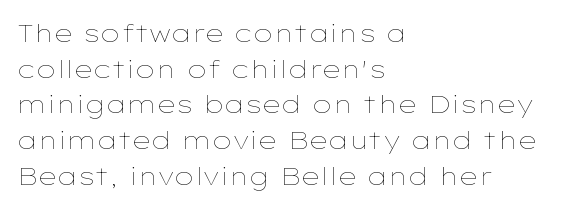
No word sits above an underline. These lines stack with their left ends in a neat column. The line-height multiplier appears to be the usual default. Ordinary non-slanted type is in use. Students, note that the glyphs here touch the page at normal intervals.
